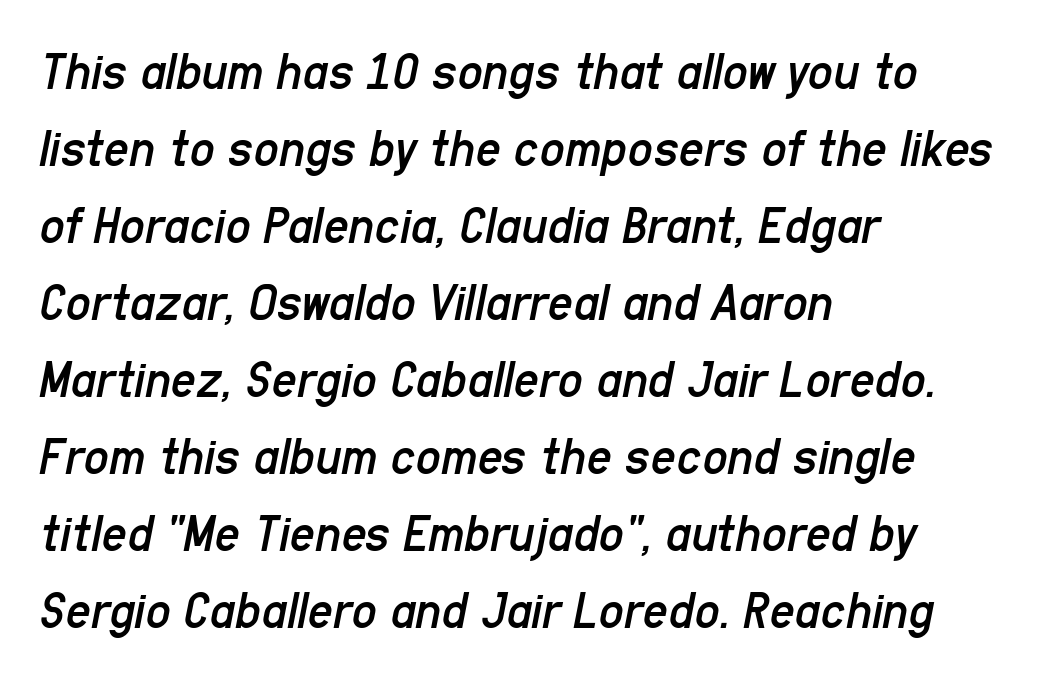
{"italic": "yes", "lean": "right", "slant_degrees": 11, "bold": "no", "weight": "regular", "width": "condensed", "stroke_contrast": "low", "x_height": "medium", "monospaced": "no", "underline": "no", "align": "left", "line_spacing": "normal", "line_spacing_ratio": 1.4, "letter_spacing": "normal", "letter_spacing_em": 0.0, "glyph_px": 55}
